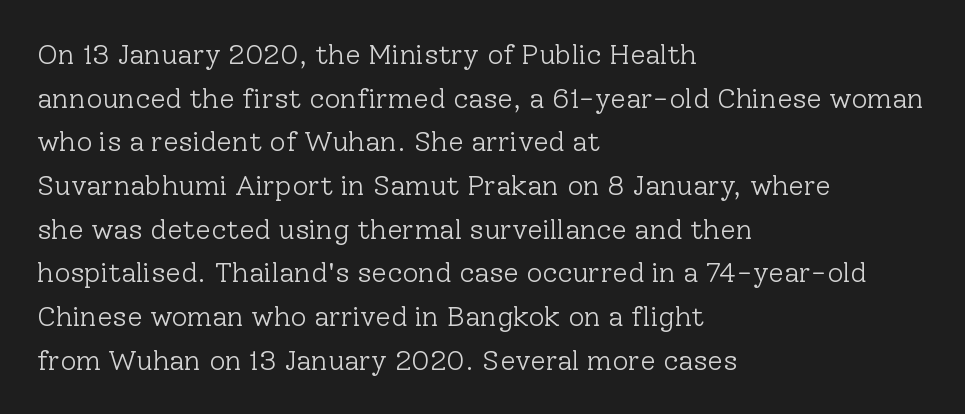
The vertical gap from one line to the next is medium. The weight would be labelled regular, book, light, or lighter still. In CSS terms this would be text-align: left. I'd call this a serif setting — the letters wear small feet. The typography opts for an upright posture over an oblique one.
